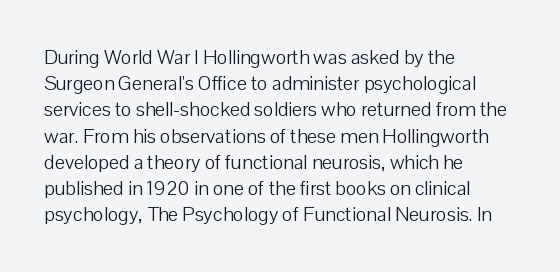
The image shows 20 px text type, upright; set left-aligned, normal line spacing (1.31x), normal letter spacing, not underlined.
